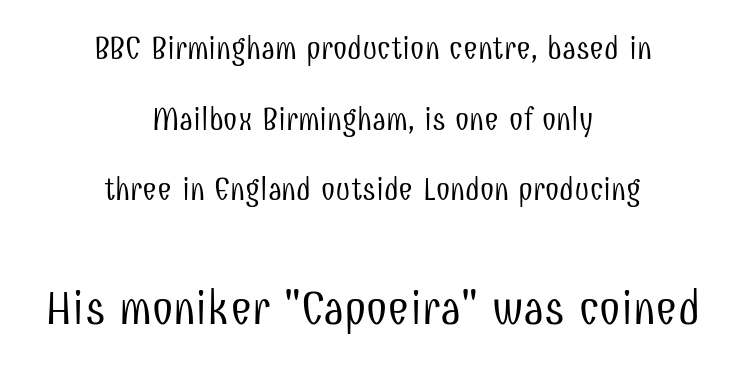
{"serif": "no", "italic": "no", "bold": "no", "weight": "light", "width": "condensed", "stroke_contrast": "low", "x_height": "medium", "monospaced": "no", "underline": "no", "align": "center", "line_spacing": "loose", "line_spacing_ratio": 2.21, "letter_spacing": "normal", "letter_spacing_em": 0.0, "larger_block": "second", "size_ratio": 1.5, "glyph_px": 48}
